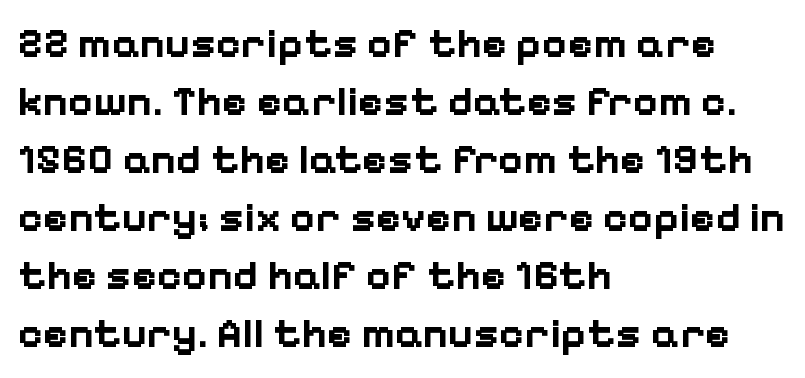
The image shows 43 px bold sans-serif type, upright; set left-aligned, normal line spacing (1.35x), normal letter spacing, not underlined; low stroke contrast and a medium x-height.
